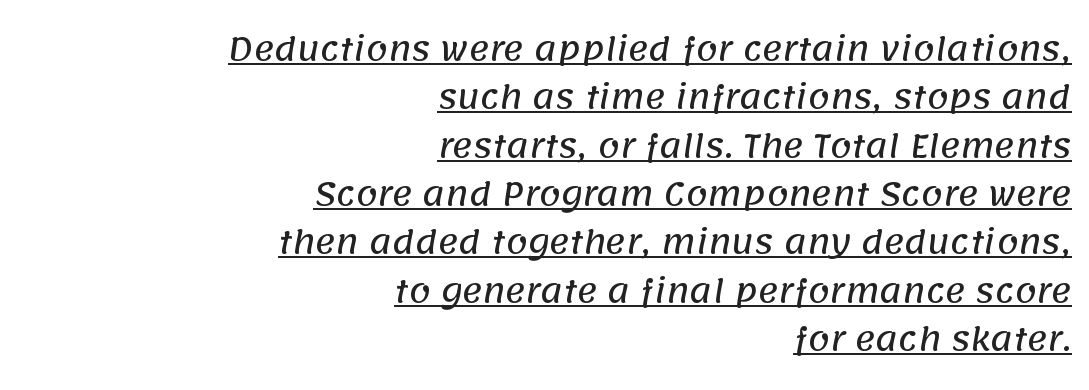
{"serif": "no", "width": "normal", "stroke_contrast": "low", "x_height": "large", "monospaced": "no", "underline": "yes", "align": "right", "line_spacing": "normal", "line_spacing_ratio": 1.56, "letter_spacing": "normal", "letter_spacing_em": 0.0, "glyph_px": 31}
